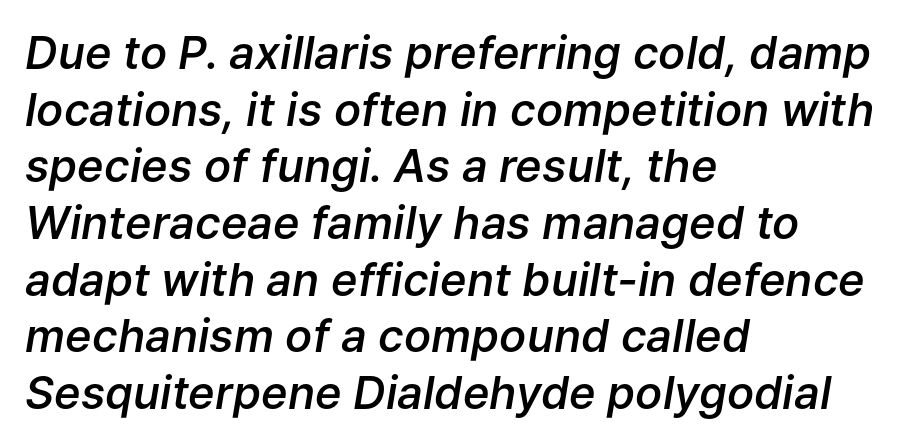
Q: Is the text bold? A: Semi-bold.
Q: Is the text italic (slanted)? A: Yes, it leans right by about 9 degrees.
Q: Is the text underlined? A: No.
Q: How is the paragraph aligned? A: Left-aligned.
Q: Is the spacing between letters normal or unusually wide? A: Normal.
Q: Is the spacing between lines tight, normal or loose? A: Normal.
Q: Width (condensed, normal, or wide)? A: Normal.
Q: Stroke contrast? A: Low.
Q: x-height? A: Medium.
Q: Monospaced? A: No.
